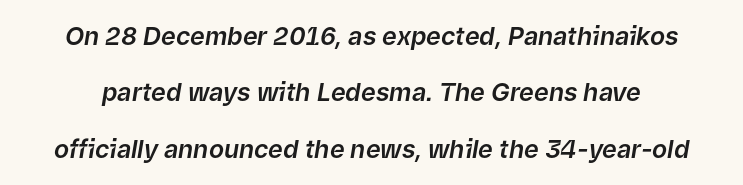
{"italic": "yes", "lean": "right", "slant_degrees": 9, "underline": "no", "line_spacing": "loose", "line_spacing_ratio": 2.26, "letter_spacing": "normal", "letter_spacing_em": 0.0, "glyph_px": 25}
